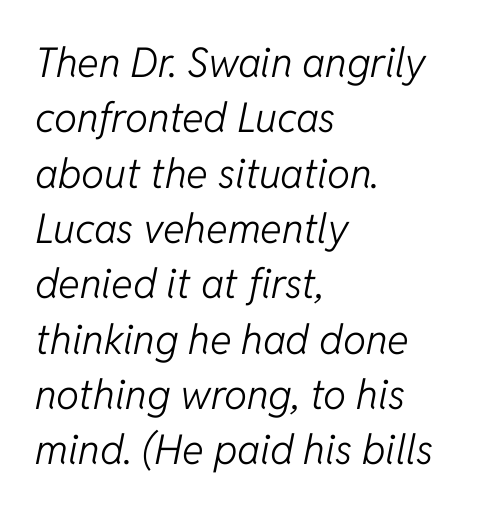
Q: Is the text bold? A: No.
Q: Is the text italic (slanted)? A: Yes, it leans right by about 11 degrees.
Q: Is the text underlined? A: No.
Q: How is the paragraph aligned? A: Left-aligned.
Q: Is the spacing between letters normal or unusually wide? A: Normal.
Q: Is the spacing between lines tight, normal or loose? A: Normal.
Q: Width (condensed, normal, or wide)? A: Normal.
Q: Stroke contrast? A: Low.
Q: x-height? A: Medium.
Q: Monospaced? A: No.
